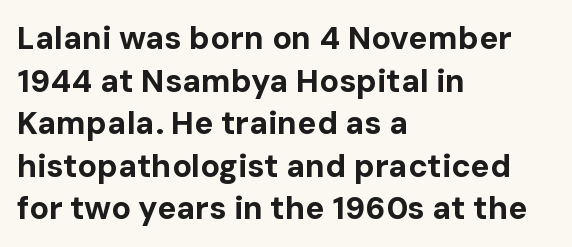
The image shows 32 px bold sans-serif type, upright; set left-aligned, normal line spacing (1.33x), normal letter spacing, not underlined; low stroke contrast and a medium x-height.
